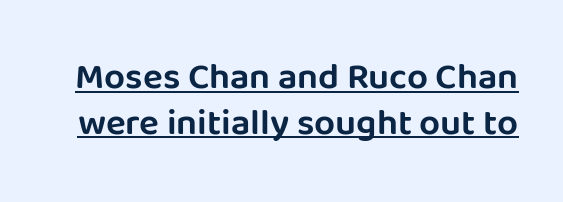
This is the regular roman posture of the typeface. This sample has the flowing, uneven cadence of proportional lettering. Serifs: no, the terminals of the letterforms are clean. In designer terms, the underline attribute is active on this setting.
